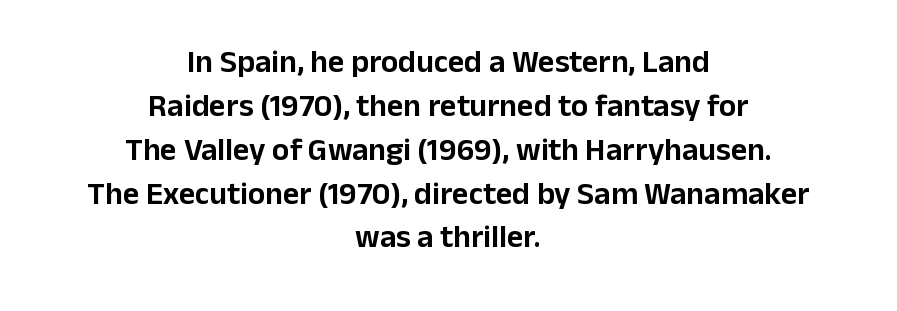
The face used here is proportionally spaced, like ordinary book or web type. Classification — sans serif. The whitespace from short lines is split evenly between both sides. Each new line begins a customary step beneath the previous one. The specimen reads as upright at a glance.
